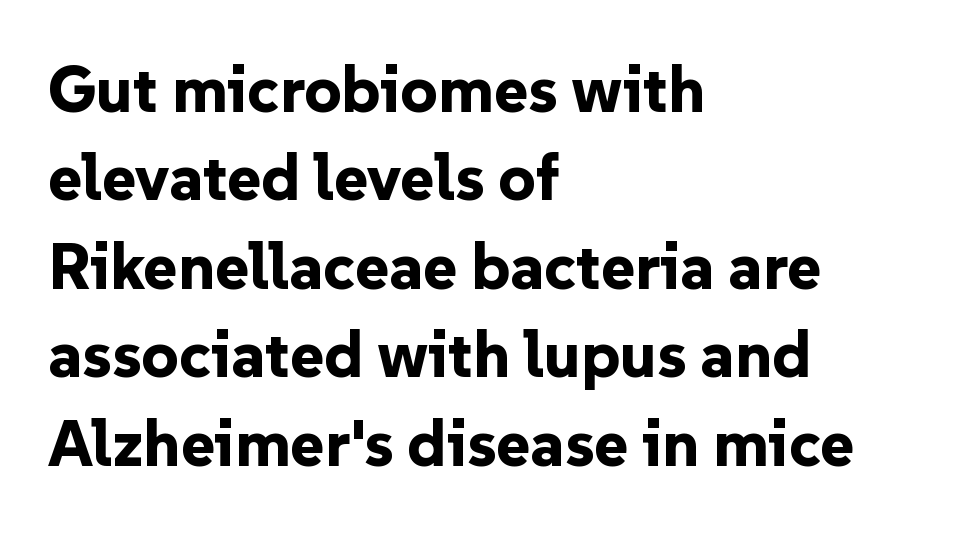
Set as a true bold cut, around the 700 mark. Grotesque or geometric, the face here clearly has no serifs. Does extra space separate the letters? No, they use regular spacing. Notice how descenders clear the ascenders below comfortably — that's standard leading. Reading down the block, your eye returns to a fixed left position each line. Is there any slant? The stems are plumb.
